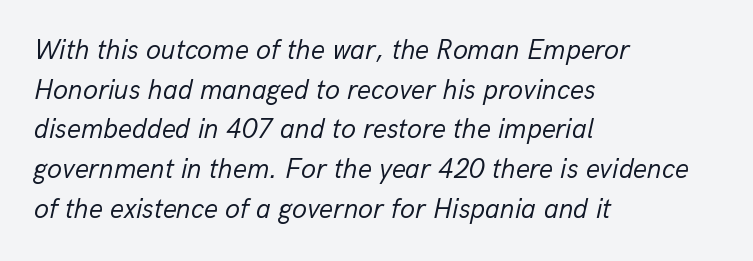
{"italic": "yes", "lean": "right", "slant_degrees": 13, "bold": "no", "underline": "no", "align": "left", "line_spacing": "normal", "line_spacing_ratio": 1.47, "letter_spacing": "normal", "letter_spacing_em": 0.0, "glyph_px": 27}
